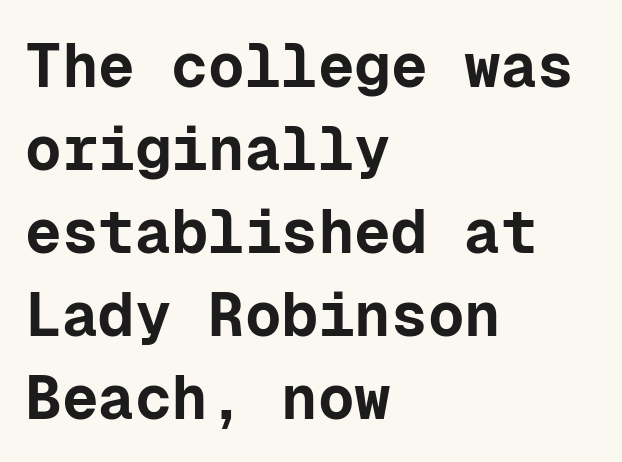
I'd call this a sans setting — the letters go barefoot. Each row of text sits above clean, open space. Style check: upright. Looks like terminal output: every glyph gets an equal slot. The setting favours the left margin, as ordinary paragraphs usually do. Characters follow at the spacing the type designer built in.
